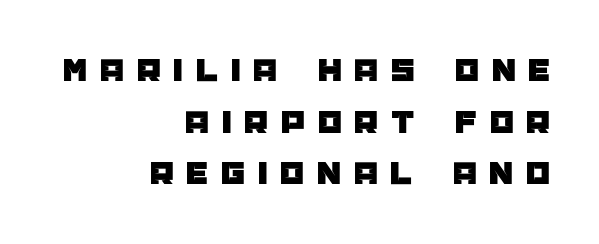
The image shows 34 px sans-serif type, upright; set right-aligned, normal line spacing (1.52x), unusually wide letter spacing (+0.38 em), not underlined; low stroke contrast and a large x-height.
